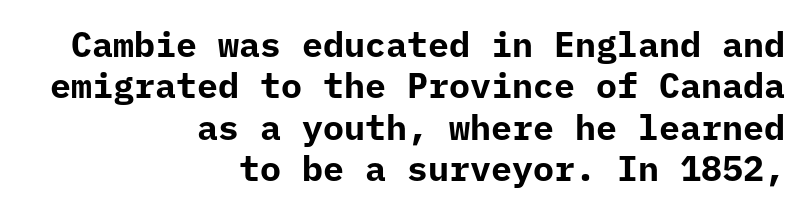
{"serif": "no", "italic": "no", "bold": "yes", "weight": "bold", "width": "normal", "stroke_contrast": "low", "x_height": "medium", "monospaced": "yes", "underline": "no", "align": "right", "line_spacing_ratio": 1.18, "letter_spacing": "normal", "letter_spacing_em": 0.0, "glyph_px": 35}
